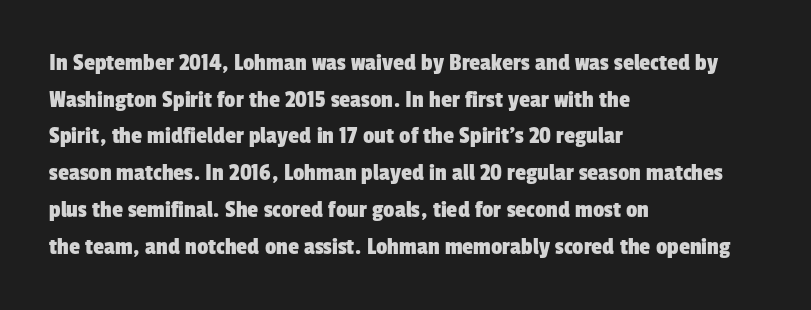
{"underline": "no", "align": "left", "line_spacing": "normal", "line_spacing_ratio": 1.47, "letter_spacing": "normal", "letter_spacing_em": 0.0, "glyph_px": 25}
